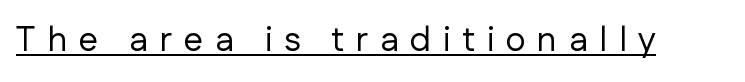
Do the characters align in a grid? No, the font is proportional. The designer went with a sans here, leaving each stem footless. On a weight scale, this lands at 450 or below. These lines were composed using upright roman letters.
